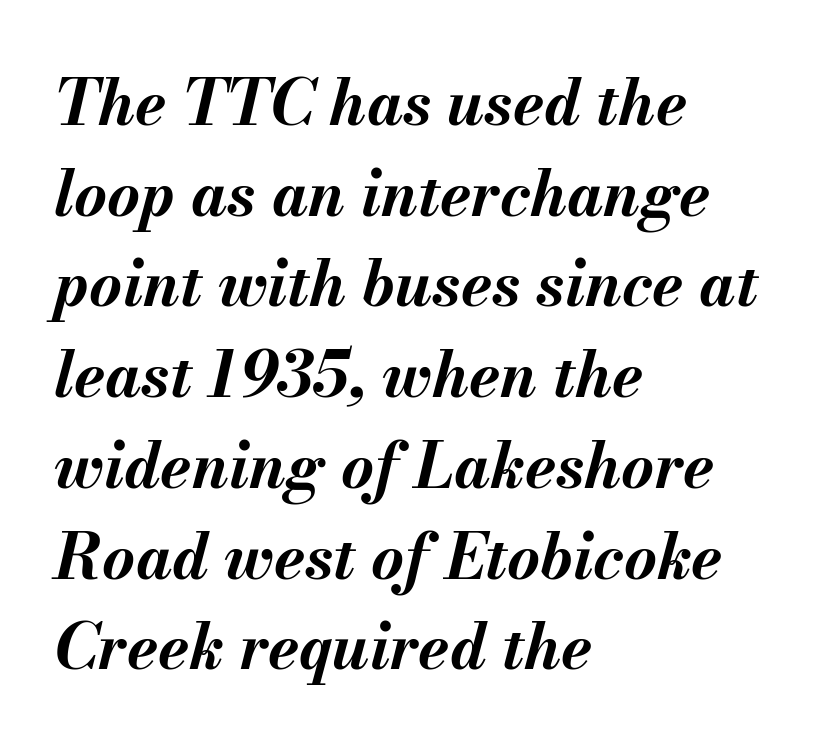
{"italic": "yes", "lean": "right", "slant_degrees": 13, "bold": "yes", "weight": "bold", "width": "normal", "stroke_contrast": "medium", "x_height": "small", "monospaced": "no", "underline": "no", "align": "left", "line_spacing": "normal", "line_spacing_ratio": 1.44, "letter_spacing": "normal", "letter_spacing_em": 0.0, "glyph_px": 63}
